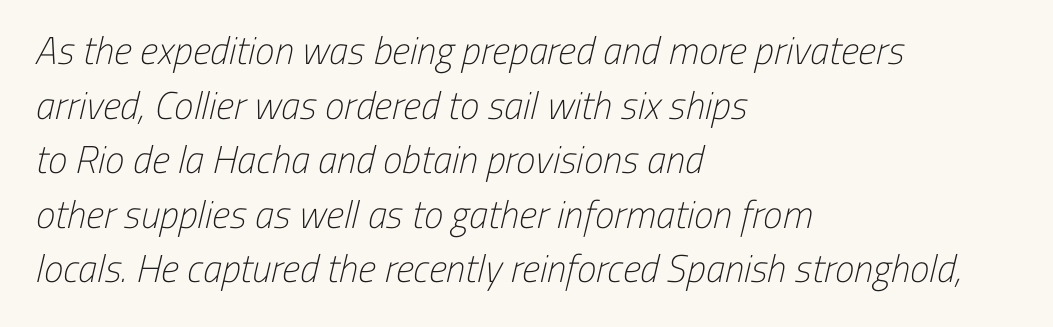
Q: Is the text bold? A: No.
Q: Is the typeface a serif or a sans-serif typeface? A: Sans-serif.
Q: Is the text underlined? A: No.
Q: How is the paragraph aligned? A: Left-aligned.
Q: Is the spacing between letters normal or unusually wide? A: Normal.
Q: Is the spacing between lines tight, normal or loose? A: Normal.
Q: Width (condensed, normal, or wide)? A: Condensed.
Q: Stroke contrast? A: Low.
Q: x-height? A: Medium.
Q: Monospaced? A: No.
